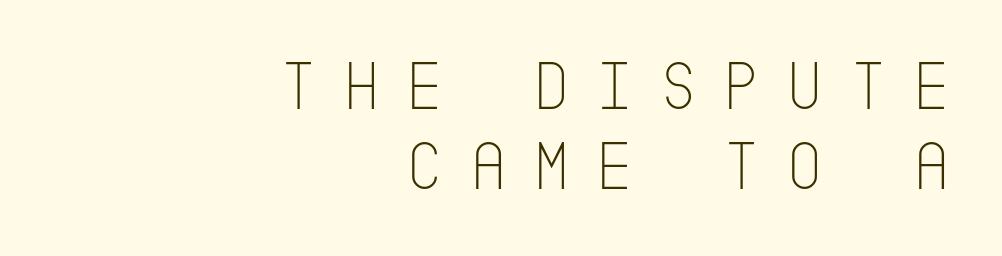
The image shows 71 px thin, condensed sans-serif type, upright; set right-aligned, tight line spacing (1.12x), unusually wide letter spacing (+0.37 em), not underlined; low stroke contrast and a large x-height.
